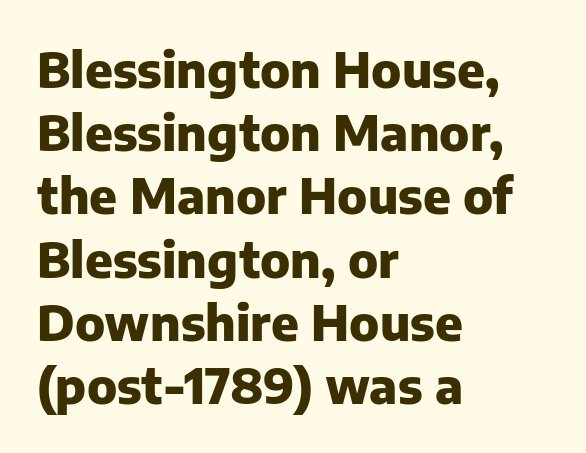
Q: Is the text bold? A: Yes.
Q: Is the text italic (slanted)? A: No, it is upright.
Q: Is the typeface a serif or a sans-serif typeface? A: Sans-serif.
Q: Is the text underlined? A: No.
Q: How is the paragraph aligned? A: Left-aligned.
Q: Is the spacing between letters normal or unusually wide? A: Normal.
Q: Is the spacing between lines tight, normal or loose? A: Normal.
Q: Width (condensed, normal, or wide)? A: Normal.
Q: Stroke contrast? A: Low.
Q: x-height? A: Medium.
Q: Monospaced? A: No.
